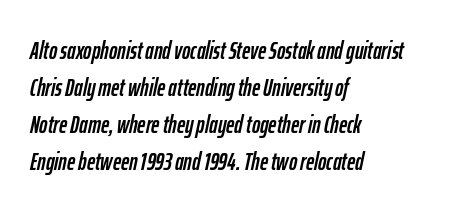
{"italic": "yes", "lean": "right", "slant_degrees": 12, "underline": "no", "align": "left", "line_spacing": "normal", "line_spacing_ratio": 1.48, "letter_spacing": "normal", "letter_spacing_em": 0.0, "glyph_px": 25}
